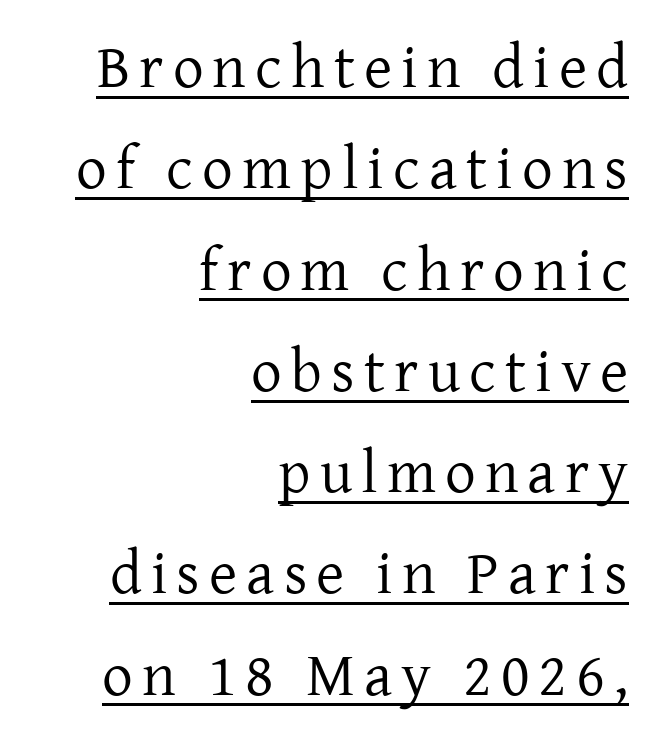
A rule runs beneath these lines of type. Does the copy run flush right? Yes — the right margin is perfectly even. Ink coverage per letter is moderate at most. Font category for this specimen: serif.
